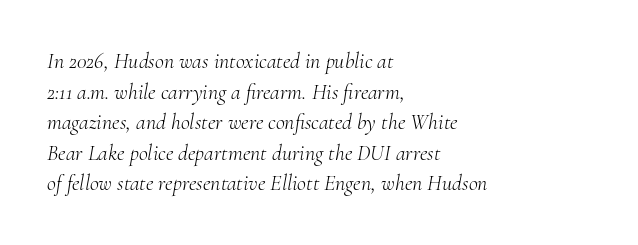
A quiet, ordinary-to-light weight characterises the typeface. The letters sit at their default tracking, neither squeezed nor spread. Leading matches the norm, producing a regular column. Honestly, there is no underline to notice here at all. Compared with a centered layout, this one pins lines to the left instead. The face used here has a pronounced slope to its letters.
